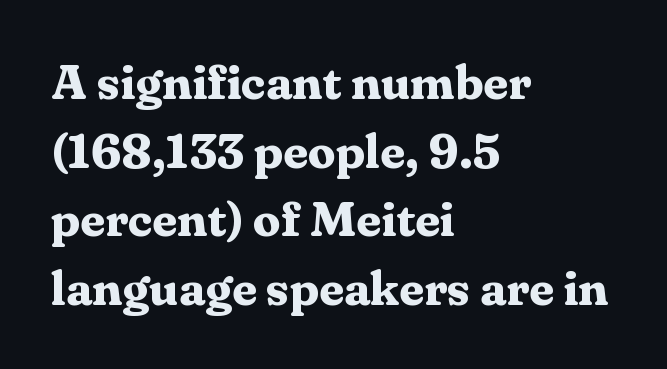
The image shows 49 px bold serif type, upright; set left-aligned, normal line spacing (1.4x), normal letter spacing, not underlined; medium stroke contrast and a medium x-height.
